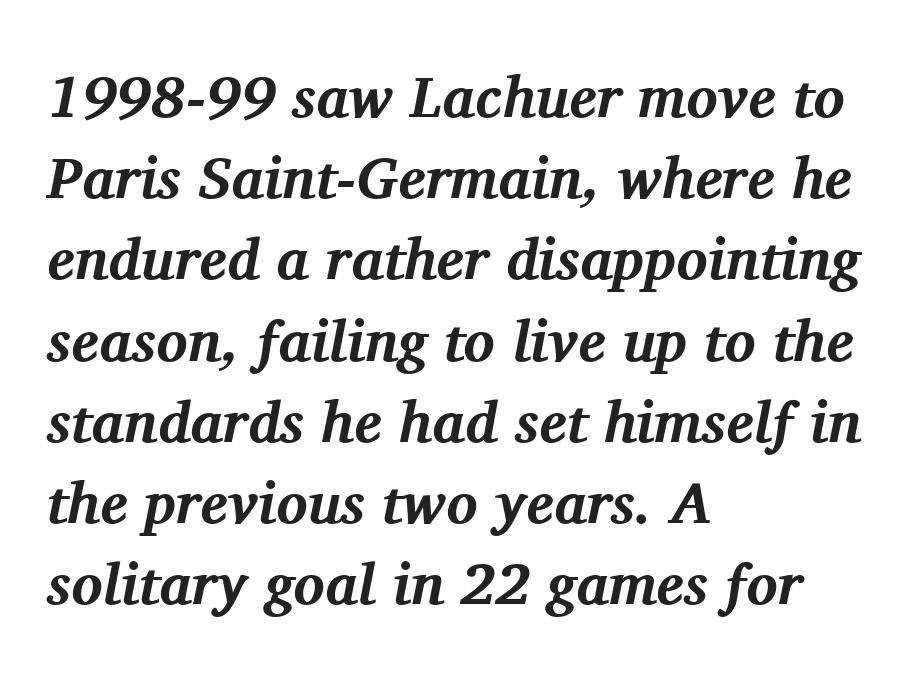
Q: Is the text bold? A: Yes.
Q: Is the text italic (slanted)? A: Yes, it leans right by about 11 degrees.
Q: Is the typeface a serif or a sans-serif typeface? A: Serif.
Q: Is the text underlined? A: No.
Q: How is the paragraph aligned? A: Left-aligned.
Q: Is the spacing between letters normal or unusually wide? A: Normal.
Q: Is the spacing between lines tight, normal or loose? A: Normal.
Q: Width (condensed, normal, or wide)? A: Normal.
Q: Stroke contrast? A: Medium.
Q: x-height? A: Medium.
Q: Monospaced? A: No.
